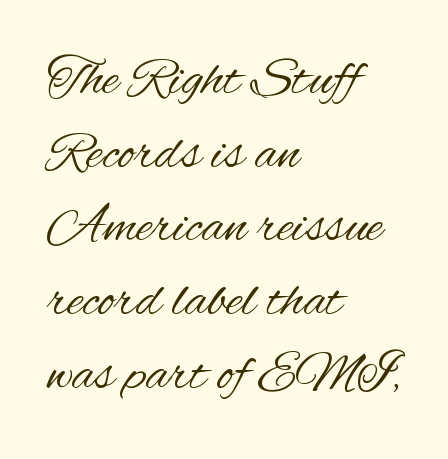
{"serif": "no", "bold": "no", "weight": "regular", "width": "condensed", "stroke_contrast": "medium", "x_height": "small", "monospaced": "no", "underline": "no", "align": "left", "line_spacing": "normal", "line_spacing_ratio": 1.34, "letter_spacing": "normal", "letter_spacing_em": 0.0, "glyph_px": 55}
